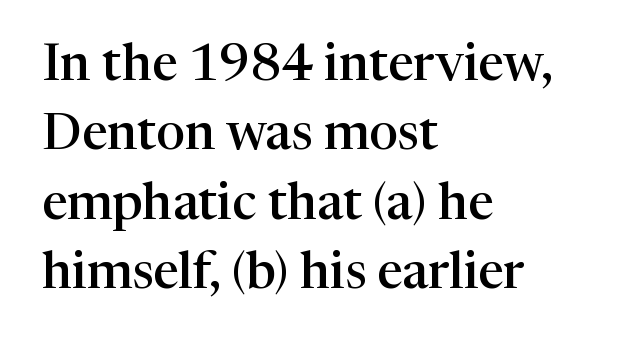
Q: Is the text bold? A: Semi-bold.
Q: Is the text italic (slanted)? A: No, it is upright.
Q: Is the typeface a serif or a sans-serif typeface? A: Serif.
Q: Is the text underlined? A: No.
Q: How is the paragraph aligned? A: Left-aligned.
Q: Is the spacing between letters normal or unusually wide? A: Normal.
Q: Is the spacing between lines tight, normal or loose? A: Normal.
Q: Width (condensed, normal, or wide)? A: Normal.
Q: Stroke contrast? A: High.
Q: x-height? A: Medium.
Q: Monospaced? A: No.
